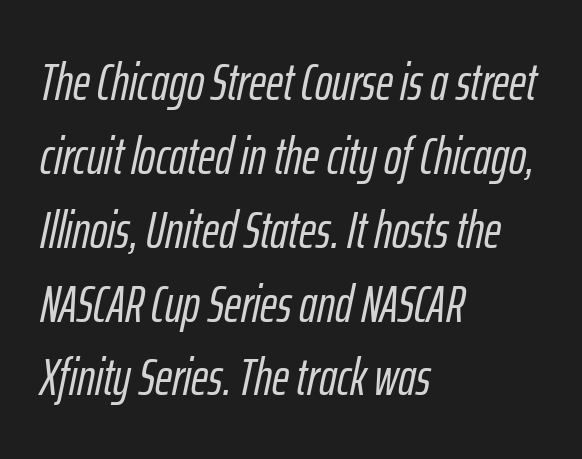
Q: Is the text italic (slanted)? A: Yes, it leans right by about 12 degrees.
Q: Is the text underlined? A: No.
Q: How is the paragraph aligned? A: Left-aligned.
Q: Is the spacing between letters normal or unusually wide? A: Normal.
Q: Is the spacing between lines tight, normal or loose? A: Normal.
Q: Width (condensed, normal, or wide)? A: Condensed.
Q: Stroke contrast? A: Low.
Q: x-height? A: Medium.
Q: Monospaced? A: No.
